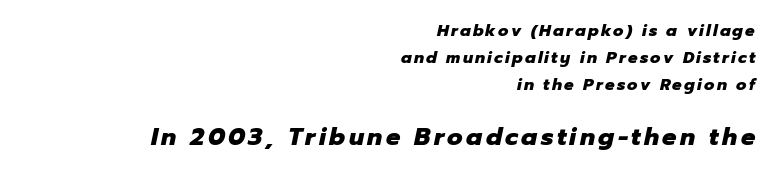
{"italic": "yes", "lean": "right", "slant_degrees": 12, "bold": "yes", "underline": "no", "align": "right", "line_spacing": "normal", "line_spacing_ratio": 1.69, "larger_block": "second", "size_ratio": 1.5, "glyph_px": 24}
